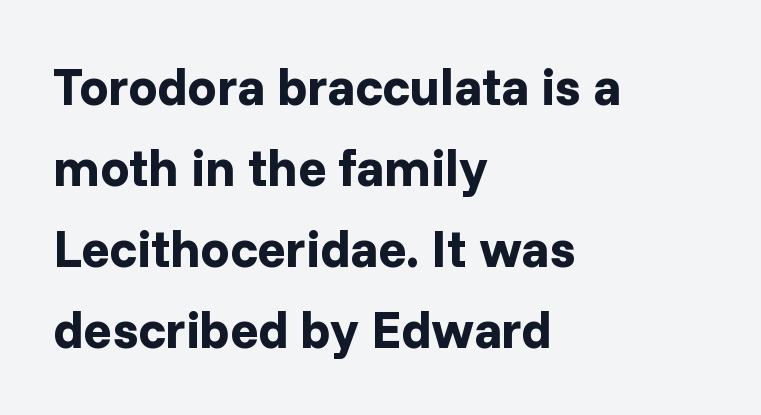
{"serif": "no", "italic": "no", "bold": "yes", "weight": "bold", "width": "normal", "stroke_contrast": "low", "x_height": "medium", "monospaced": "no", "underline": "no", "align": "left", "line_spacing": "normal", "line_spacing_ratio": 1.56, "letter_spacing": "normal", "letter_spacing_em": 0.0, "glyph_px": 52}
